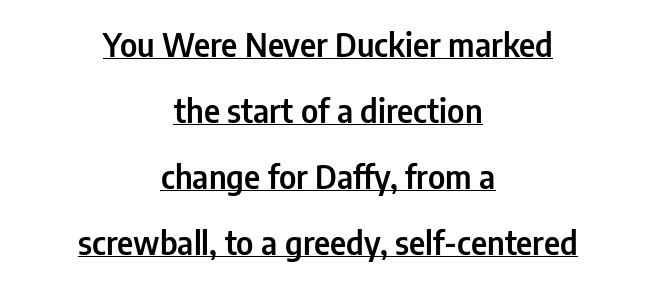
{"serif": "no", "italic": "no", "width": "condensed", "stroke_contrast": "low", "x_height": "medium", "monospaced": "no", "underline": "yes", "align": "center", "line_spacing": "loose", "line_spacing_ratio": 2.06, "letter_spacing": "normal", "letter_spacing_em": 0.0, "glyph_px": 32}
